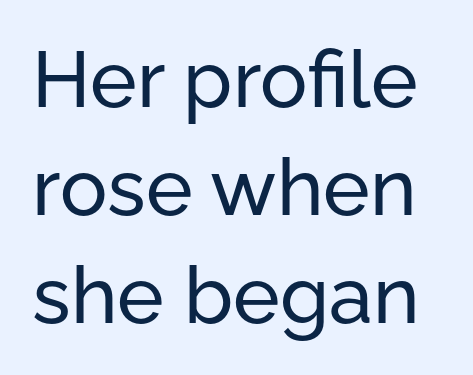
The image shows 79 px sans-serif type, upright; set normal line spacing (1.37x), normal letter spacing, not underlined; low stroke contrast and a medium x-height.
